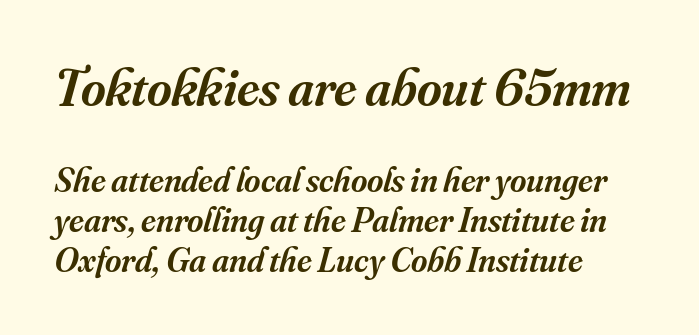
{"serif": "yes", "italic": "yes", "lean": "right", "slant_degrees": 16, "bold": "semi", "weight": "semibold", "width": "normal", "stroke_contrast": "medium", "x_height": "small", "monospaced": "no", "underline": "no", "align": "left", "line_spacing": "tight", "line_spacing_ratio": 1.14, "letter_spacing": "normal", "letter_spacing_em": 0.0, "larger_block": "first", "size_ratio": 1.51, "glyph_px": 53}
